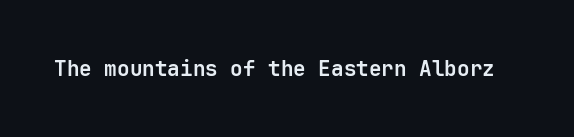
Q: Is the text bold? A: Yes.
Q: Is the text italic (slanted)? A: No, it is upright.
Q: Is the text underlined? A: No.
Q: Is the spacing between letters normal or unusually wide? A: Normal.
